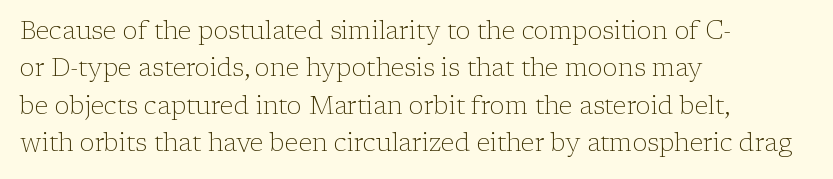
{"italic": "no", "bold": "no", "underline": "no", "align": "left", "line_spacing": "normal", "line_spacing_ratio": 1.5, "letter_spacing": "normal", "letter_spacing_em": 0.0, "glyph_px": 25}
